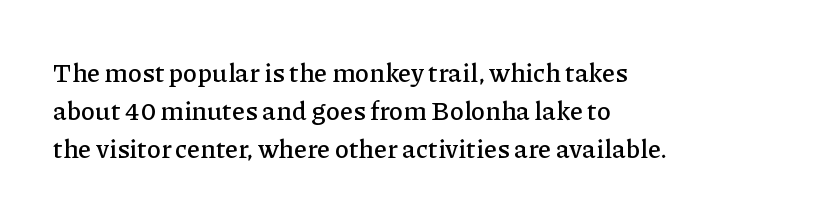
Glance below the letters and you will spot only blank space. Interline gaps are of average width in this sample. The type sits square on the baseline with zero lean. The text block is weighted toward the left margin, trailing off unevenly rightward. These lines keep a tight, regular rhythm from letter to letter.
